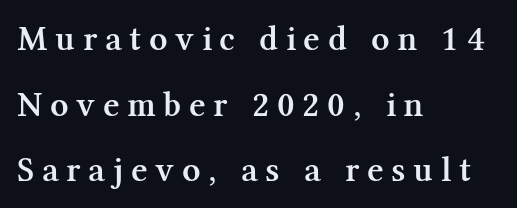
Q: Is the text bold? A: Semi-bold.
Q: Is the text italic (slanted)? A: No, it is upright.
Q: Is the typeface a serif or a sans-serif typeface? A: Serif.
Q: Is the text underlined? A: No.
Q: How is the paragraph aligned? A: Left-aligned.
Q: Is the spacing between letters normal or unusually wide? A: Unusually wide.
Q: Width (condensed, normal, or wide)? A: Normal.
Q: Stroke contrast? A: Medium.
Q: x-height? A: Medium.
Q: Monospaced? A: No.
